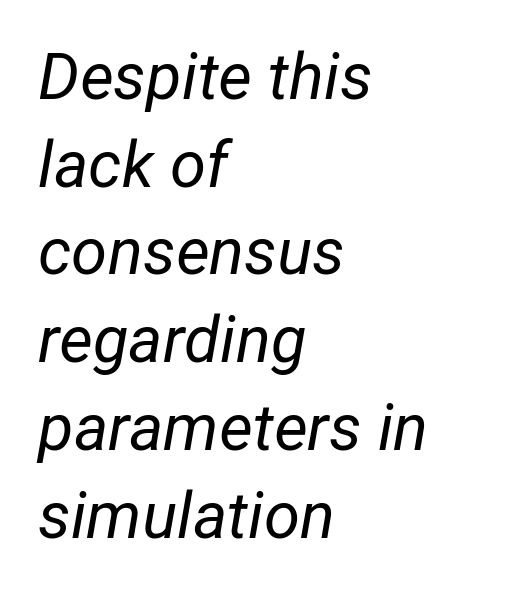
{"italic": "yes", "lean": "right", "slant_degrees": 12, "bold": "no", "weight": "regular", "width": "normal", "stroke_contrast": "low", "x_height": "medium", "monospaced": "no", "underline": "no", "align": "left", "line_spacing": "normal", "line_spacing_ratio": 1.35, "letter_spacing": "normal", "letter_spacing_em": 0.0, "glyph_px": 65}
